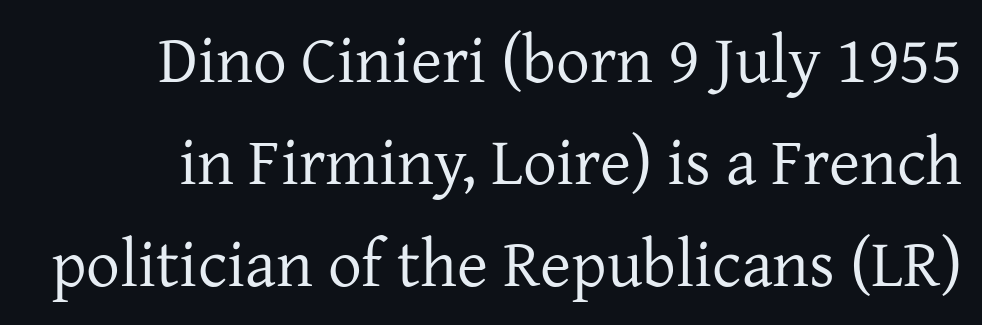
This rendering leaves character spacing at its baseline value. Every character sits straight up, as roman type does. Lines of text with bare space underneath. Horizontal bands of white between lines are of average thickness. Weight: in the light-to-regular range.
